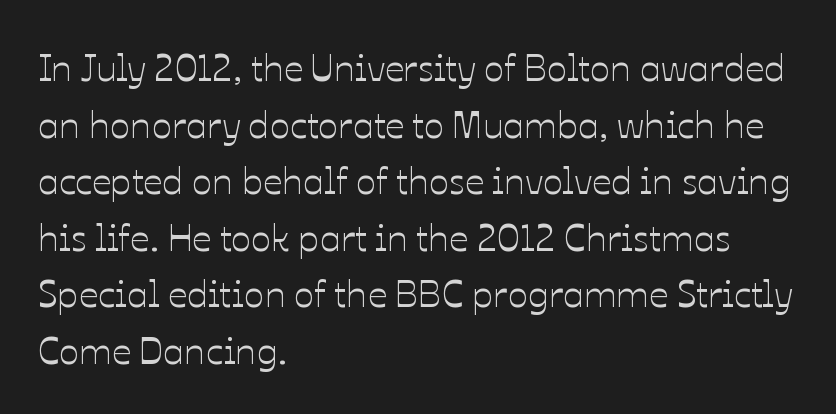
Q: Is the text italic (slanted)? A: No, it is upright.
Q: Is the text underlined? A: No.
Q: How is the paragraph aligned? A: Left-aligned.
Q: Is the spacing between letters normal or unusually wide? A: Normal.
Q: Is the spacing between lines tight, normal or loose? A: Normal.
Q: Width (condensed, normal, or wide)? A: Normal.
Q: Stroke contrast? A: Low.
Q: x-height? A: Medium.
Q: Monospaced? A: No.
